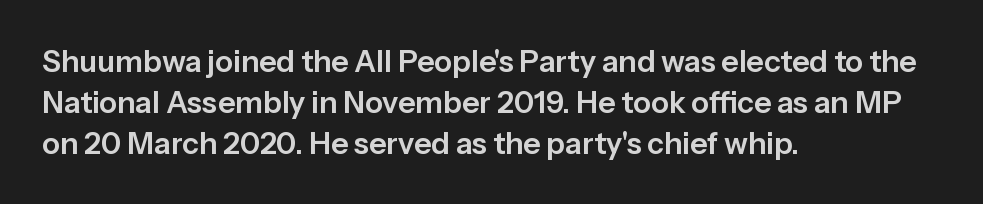
The image shows 30 px sans-serif type, upright; set left-aligned, normal line spacing (1.36x), normal letter spacing, not underlined; low stroke contrast and a medium x-height.
